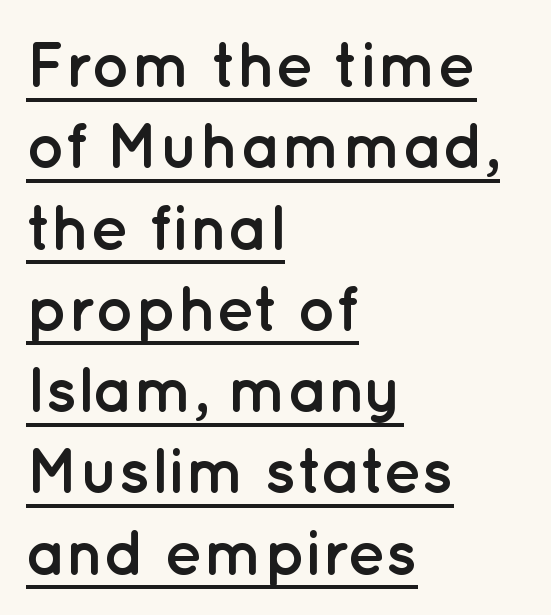
Q: Is the text bold? A: Yes.
Q: Is the text italic (slanted)? A: No, it is upright.
Q: Is the typeface a serif or a sans-serif typeface? A: Sans-serif.
Q: Is the text underlined? A: Yes.
Q: How is the paragraph aligned? A: Left-aligned.
Q: Is the spacing between letters normal or unusually wide? A: Normal.
Q: Is the spacing between lines tight, normal or loose? A: Normal.
Q: Width (condensed, normal, or wide)? A: Normal.
Q: Stroke contrast? A: Low.
Q: x-height? A: Medium.
Q: Monospaced? A: No.
